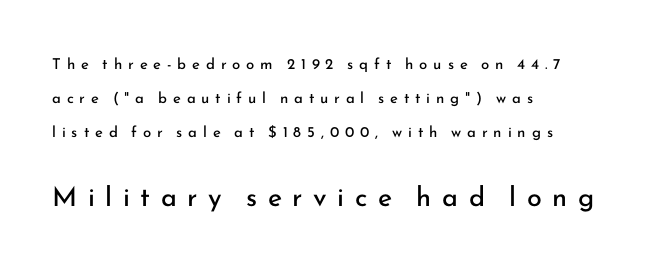
Q: Is the text bold? A: No.
Q: Is the text italic (slanted)? A: No, it is upright.
Q: Is the text underlined? A: No.
Q: How is the paragraph aligned? A: Left-aligned.
Q: Is the spacing between letters normal or unusually wide? A: Unusually wide.
Q: Is the spacing between lines tight, normal or loose? A: Loose.
Q: Which block of text is set in a larger size, the first (top) or the second (bottom)? A: The second (bottom) one.
